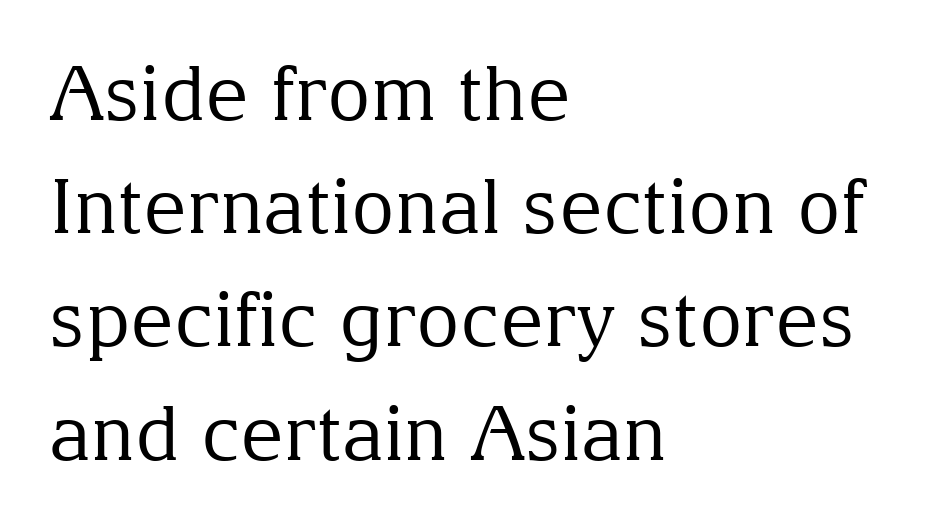
{"serif": "yes", "italic": "no", "bold": "no", "weight": "regular", "width": "normal", "stroke_contrast": "medium", "x_height": "medium", "monospaced": "no", "underline": "no", "align": "left", "line_spacing": "normal", "line_spacing_ratio": 1.51, "letter_spacing": "normal", "letter_spacing_em": 0.0, "glyph_px": 75}
